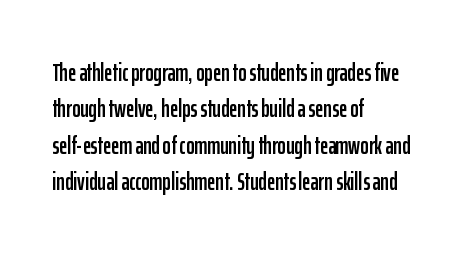
Q: Is the text italic (slanted)? A: No, it is upright.
Q: Is the text underlined? A: No.
Q: How is the paragraph aligned? A: Left-aligned.
Q: Is the spacing between letters normal or unusually wide? A: Normal.
Q: Is the spacing between lines tight, normal or loose? A: Normal.
